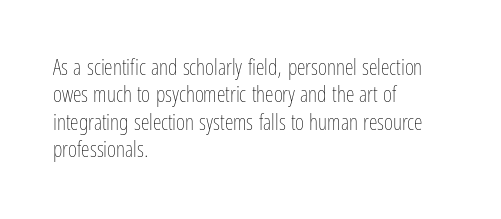
Rendered with straight, roman letterforms. Weight: not bold — regular or lighter. Words appear dense and cohesive because spacing is normal. Horizontal alignment here is leftward, the default for most running prose. A clean baseline with only descenders dipping below it.
